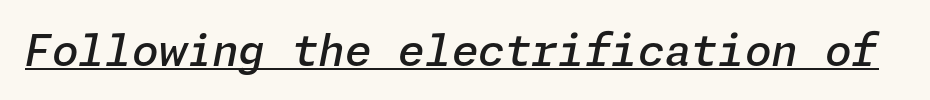
{"italic": "yes", "lean": "right", "slant_degrees": 11, "bold": "semi", "weight": "semibold", "width": "normal", "stroke_contrast": "low", "x_height": "medium", "underline": "yes", "letter_spacing": "normal", "letter_spacing_em": 0.0, "glyph_px": 43}
